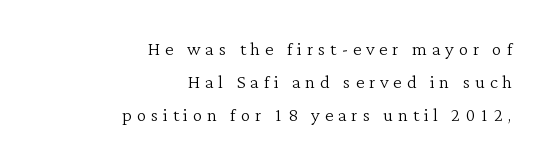
{"italic": "no", "bold": "no", "underline": "no", "align": "right", "line_spacing": "normal", "line_spacing_ratio": 1.37, "letter_spacing": "wide", "letter_spacing_em": 0.2, "glyph_px": 24}
